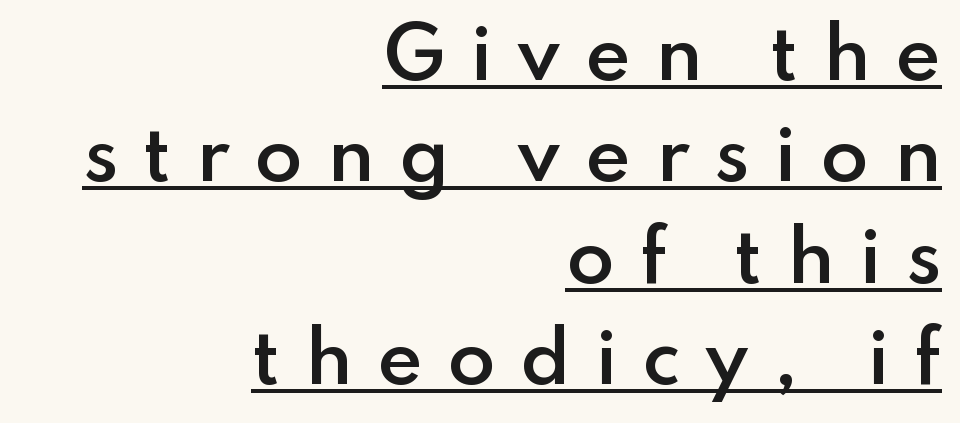
The strokes are fattened partway — semibold, not bold. Posture: straight, roman, zero tilt. These characters rest on top of a visible drawn line. The leading is moderate, giving the passage an even texture.
